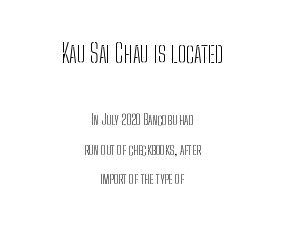
Q: Is the text bold? A: No.
Q: Is the text italic (slanted)? A: No, it is upright.
Q: Is the text underlined? A: No.
Q: How is the paragraph aligned? A: Centered.
Q: Is the spacing between letters normal or unusually wide? A: Normal.
Q: Is the spacing between lines tight, normal or loose? A: Loose.
Q: Which block of text is set in a larger size, the first (top) or the second (bottom)? A: The first (top) one.
